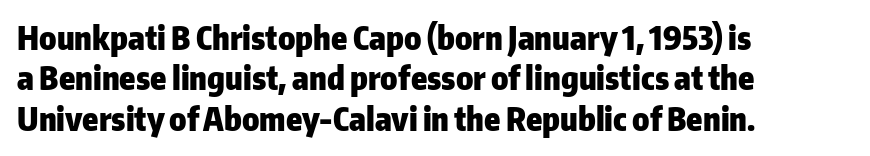
The rendering uses a moderate line-height, typical for paragraphs. What weight is shown? A full bold with thick strokes. The letters sit at their default tracking, neither squeezed nor spread. Font category for this specimen: sans-serif.
